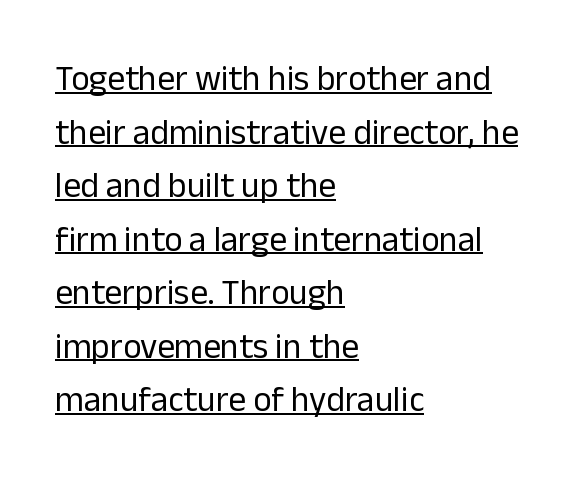
Q: Is the text bold? A: No.
Q: Is the text italic (slanted)? A: No, it is upright.
Q: Is the typeface a serif or a sans-serif typeface? A: Sans-serif.
Q: Is the text underlined? A: Yes.
Q: How is the paragraph aligned? A: Left-aligned.
Q: Is the spacing between letters normal or unusually wide? A: Normal.
Q: Is the spacing between lines tight, normal or loose? A: Normal.
Q: Width (condensed, normal, or wide)? A: Normal.
Q: Stroke contrast? A: Low.
Q: x-height? A: Medium.
Q: Monospaced? A: No.
